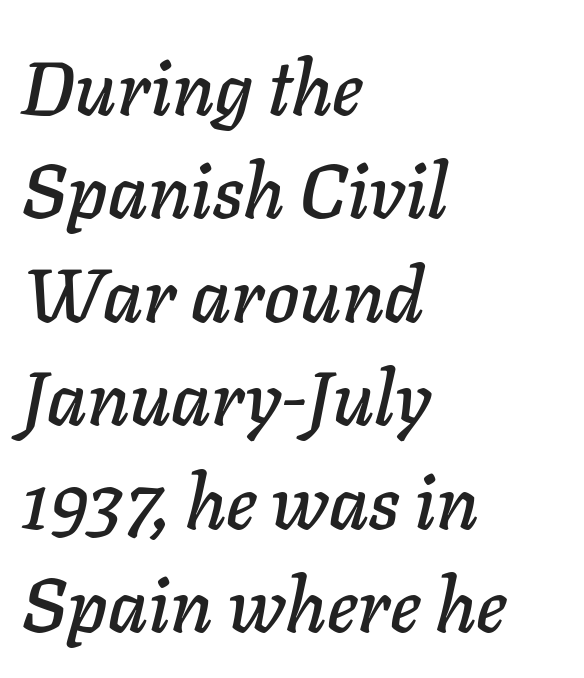
Q: Is the text italic (slanted)? A: Yes, it leans right by about 11 degrees.
Q: Is the text underlined? A: No.
Q: How is the paragraph aligned? A: Left-aligned.
Q: Is the spacing between letters normal or unusually wide? A: Normal.
Q: Is the spacing between lines tight, normal or loose? A: Normal.
Q: Width (condensed, normal, or wide)? A: Normal.
Q: Stroke contrast? A: Low.
Q: x-height? A: Medium.
Q: Monospaced? A: No.
